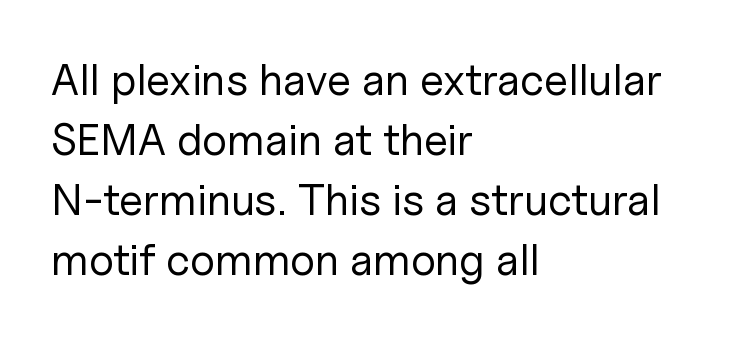
The typeface chosen for these lines omits serifs. The space beneath each line is pristine and unruled. The letterforms sit at book weight or below. Spacing verdict: proportional, widths tailored to each character. Nothing unusual about the tracking: characters are spaced as the font intends.
